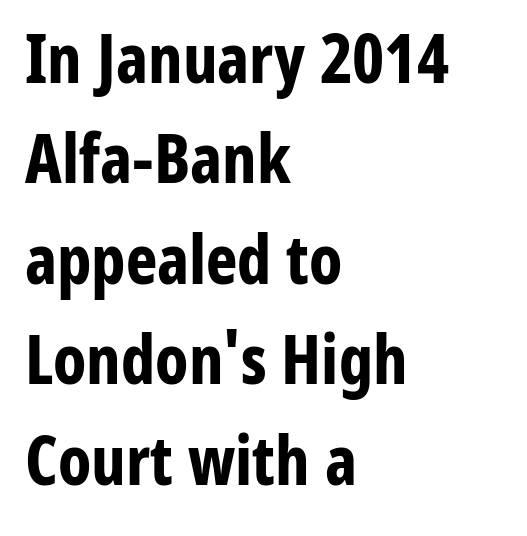
The image shows 67 px bold, condensed sans-serif type, upright; set left-aligned, normal line spacing (1.5x), normal letter spacing, not underlined; low stroke contrast and a medium x-height.
